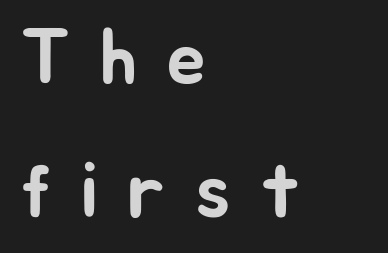
The image shows 79 px sans-serif type, upright; set left-aligned, normal line spacing (1.68x), unusually wide letter spacing (+0.37 em), not underlined; low stroke contrast and a medium x-height.
